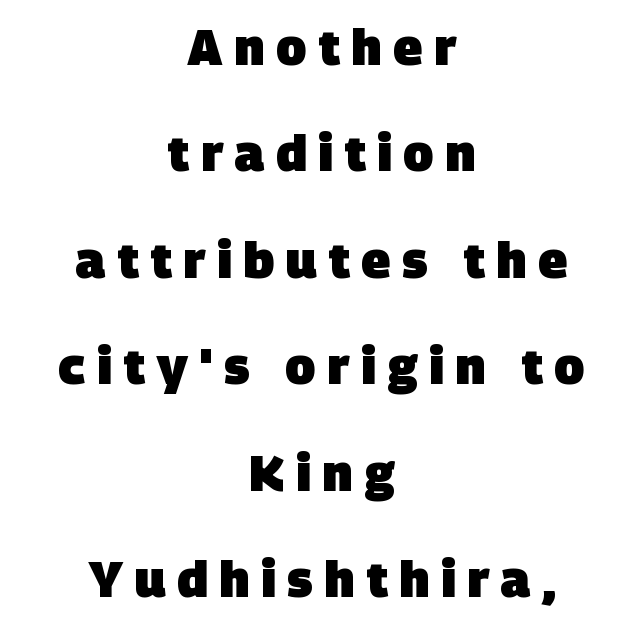
{"serif": "no", "bold": "yes", "weight": "heavy", "width": "normal", "stroke_contrast": "low", "x_height": "large", "monospaced": "no", "underline": "no", "align": "center", "line_spacing": "loose", "line_spacing_ratio": 2.13, "letter_spacing": "wide", "letter_spacing_em": 0.23, "glyph_px": 50}
